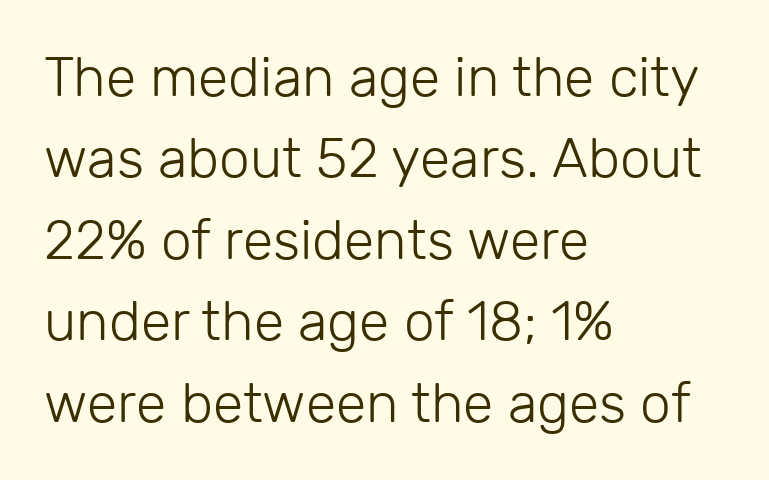
The image shows 55 px light sans-serif type, upright; set left-aligned, normal line spacing (1.48x), normal letter spacing, not underlined; low stroke contrast and a medium x-height.
